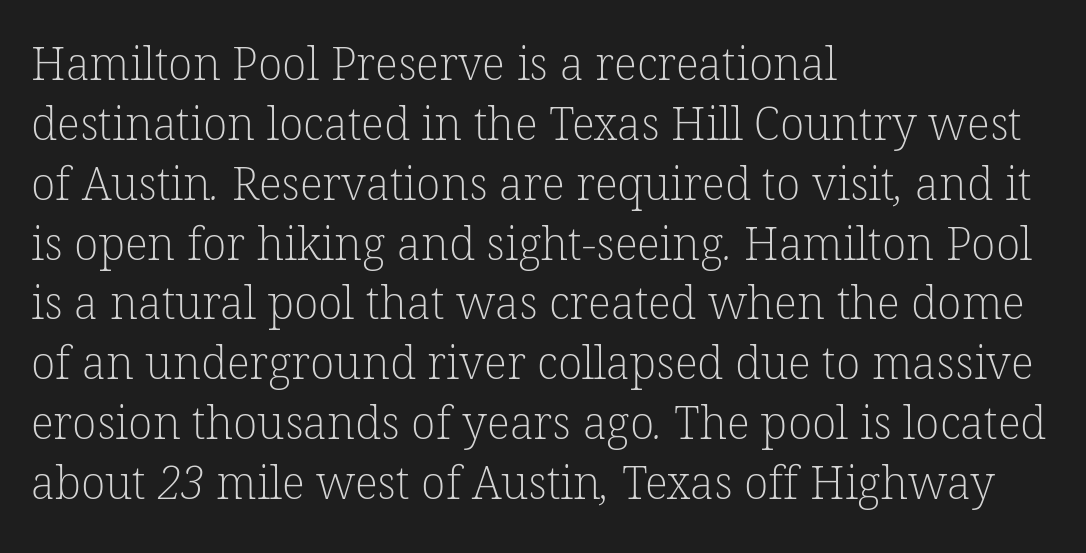
Q: Is the text bold? A: No.
Q: Is the typeface a serif or a sans-serif typeface? A: Serif.
Q: Is the text underlined? A: No.
Q: How is the paragraph aligned? A: Left-aligned.
Q: Is the spacing between letters normal or unusually wide? A: Normal.
Q: Is the spacing between lines tight, normal or loose? A: Normal.
Q: Width (condensed, normal, or wide)? A: Normal.
Q: Stroke contrast? A: Low.
Q: x-height? A: Medium.
Q: Monospaced? A: No.
